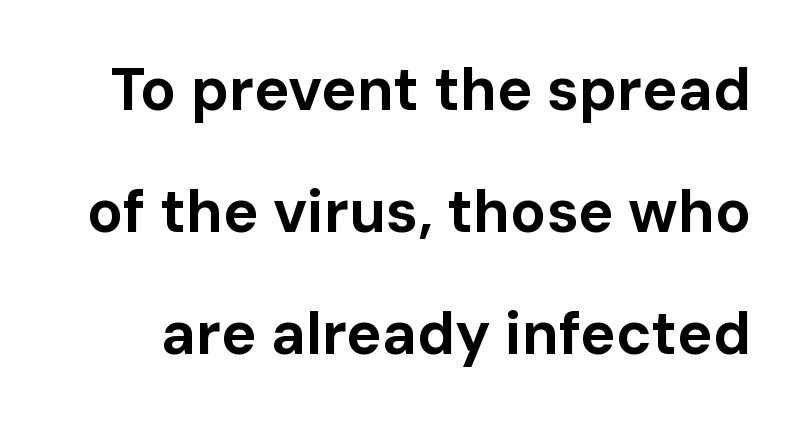
{"serif": "no", "italic": "no", "bold": "yes", "weight": "bold", "width": "normal", "stroke_contrast": "low", "x_height": "medium", "monospaced": "no", "underline": "no", "line_spacing": "loose", "line_spacing_ratio": 2.07, "letter_spacing": "normal", "letter_spacing_em": 0.0, "glyph_px": 59}
